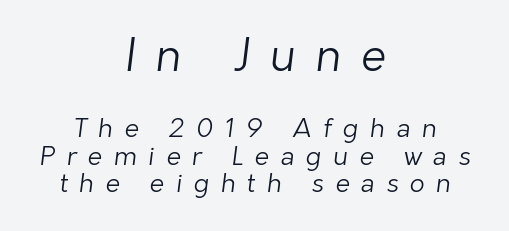
{"serif": "no", "bold": "no", "weight": "light", "width": "normal", "stroke_contrast": "low", "x_height": "medium", "monospaced": "no", "underline": "no", "align": "center", "line_spacing": "tight", "line_spacing_ratio": 1.05, "letter_spacing": "wide", "letter_spacing_em": 0.44, "larger_block": "first", "size_ratio": 1.73, "glyph_px": 45}
